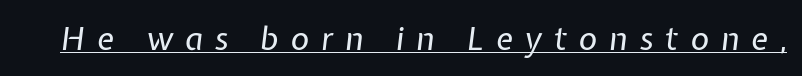
The image shows 32 px regular-weight type, italic (leaning right); set unusually wide letter spacing (+0.37 em), underlined; low stroke contrast and a medium x-height.
